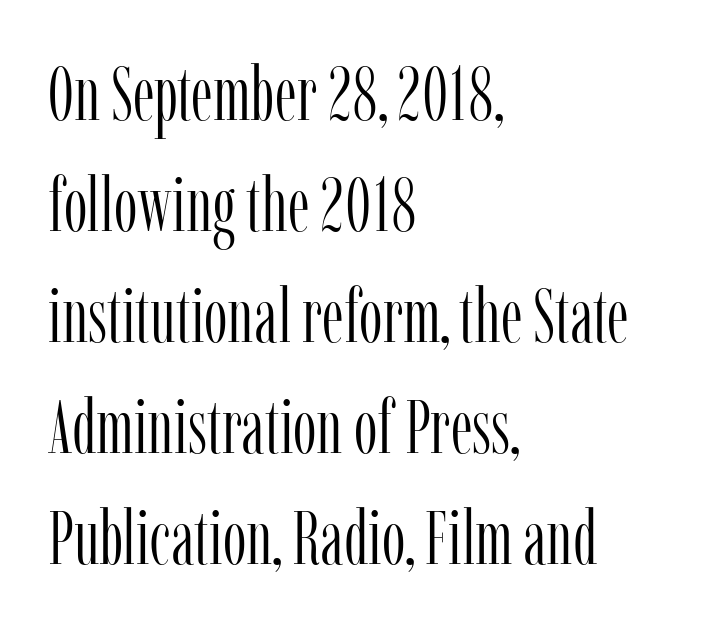
{"serif": "yes", "italic": "no", "bold": "no", "weight": "light", "width": "condensed", "stroke_contrast": "low", "x_height": "medium", "monospaced": "no", "underline": "no", "align": "left", "line_spacing": "normal", "line_spacing_ratio": 1.48, "letter_spacing": "normal", "letter_spacing_em": 0.0, "glyph_px": 75}
